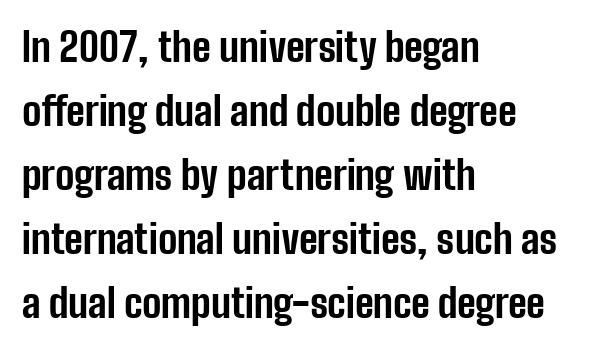
{"serif": "no", "italic": "no", "bold": "yes", "weight": "bold", "width": "condensed", "stroke_contrast": "low", "x_height": "medium", "monospaced": "no", "underline": "no", "align": "left", "line_spacing": "normal", "line_spacing_ratio": 1.6, "letter_spacing": "normal", "letter_spacing_em": 0.0, "glyph_px": 40}
